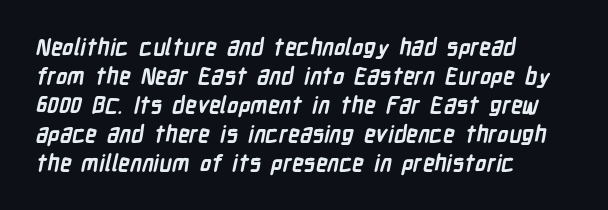
Q: Is the text bold? A: Yes.
Q: Is the text underlined? A: No.
Q: How is the paragraph aligned? A: Left-aligned.
Q: Is the spacing between letters normal or unusually wide? A: Normal.
Q: Is the spacing between lines tight, normal or loose? A: Normal.
